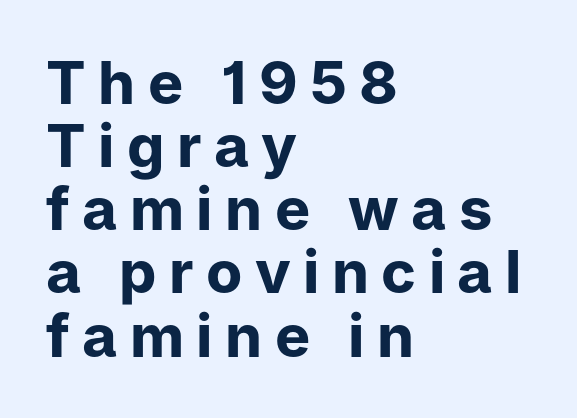
Short note: letters widely spaced. Type without underlining. Emphasis by weight is at full strength: bold. Nope, not italic — everything's standing straight. Casual observation: everything's shoved over to the left. Summary of vertical rhythm: compact, with narrow interline spacing.
